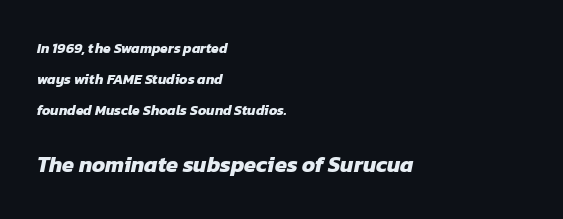
The image shows 22 px bold type; set left-aligned, loose line spacing (2.2x), normal letter spacing, not underlined; the second (bottom) block is 1.57x larger.
